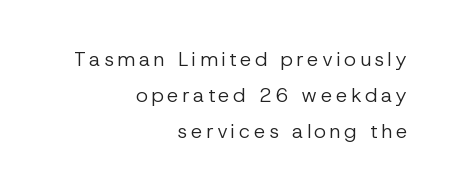
The image shows 20 px text type, upright; set right-aligned, line spacing 1.81x, not underlined.
